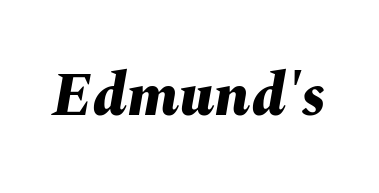
Q: Is the text bold? A: Yes.
Q: Is the text italic (slanted)? A: Yes, it leans right by about 10 degrees.
Q: Is the text underlined? A: No.
Q: Is the spacing between letters normal or unusually wide? A: Normal.
Q: Width (condensed, normal, or wide)? A: Normal.
Q: Stroke contrast? A: Medium.
Q: x-height? A: Medium.
Q: Monospaced? A: No.
